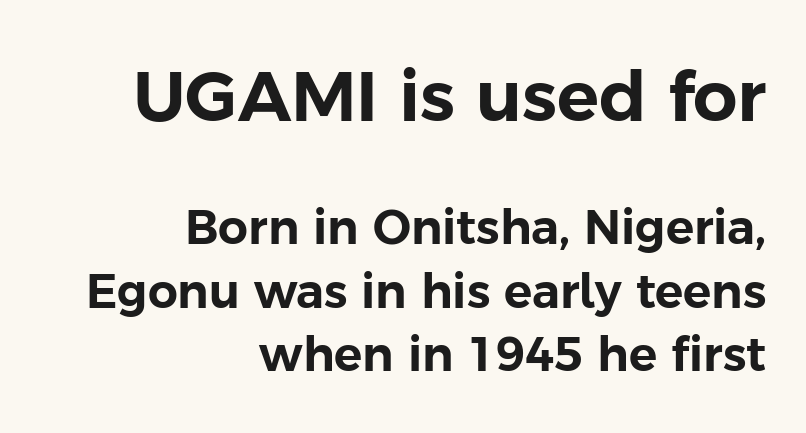
The image shows 70 px sans-serif type, upright; set right-aligned, normal line spacing (1.35x), normal letter spacing, not underlined; the first (top) block is 1.49x larger; low stroke contrast and a medium x-height.
